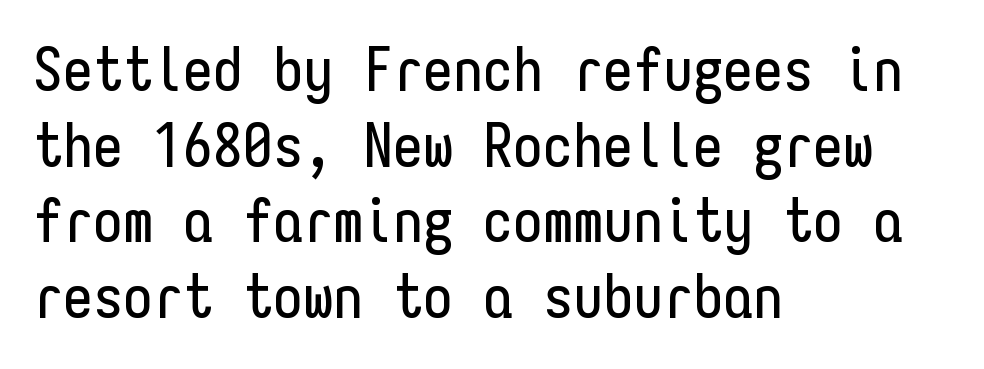
Q: Is the text italic (slanted)? A: No, it is upright.
Q: Is the typeface a serif or a sans-serif typeface? A: Sans-serif.
Q: Is the text underlined? A: No.
Q: How is the paragraph aligned? A: Left-aligned.
Q: Is the spacing between letters normal or unusually wide? A: Normal.
Q: Is the spacing between lines tight, normal or loose? A: Normal.
Q: Width (condensed, normal, or wide)? A: Condensed.
Q: Stroke contrast? A: Low.
Q: x-height? A: Medium.
Q: Monospaced? A: Yes.
